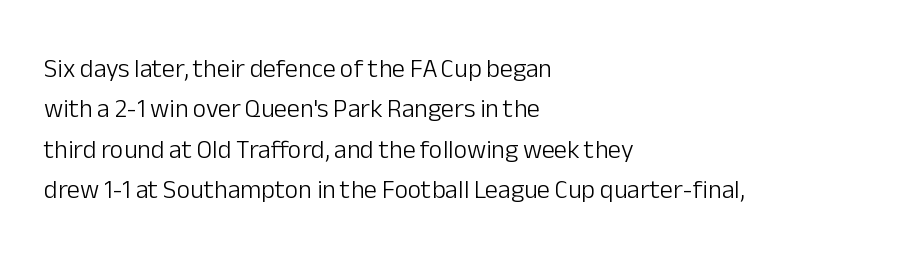
The image shows 26 px text type, upright; set left-aligned, normal line spacing (1.55x), normal letter spacing, not underlined.
